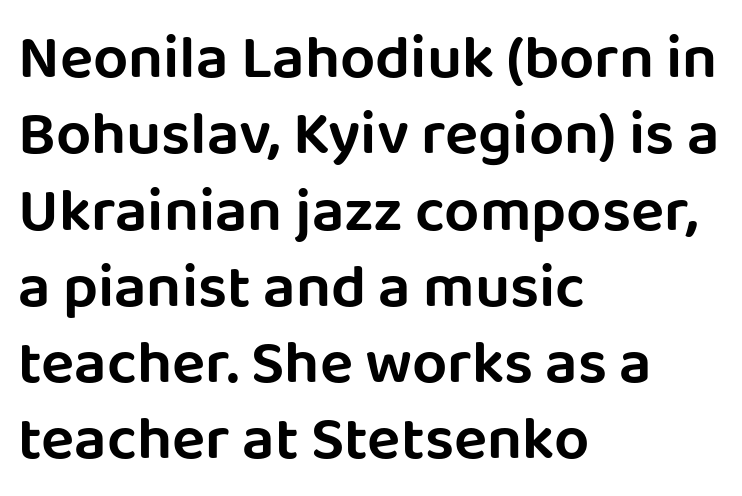
Q: Is the text italic (slanted)? A: No, it is upright.
Q: Is the typeface a serif or a sans-serif typeface? A: Sans-serif.
Q: Is the text underlined? A: No.
Q: How is the paragraph aligned? A: Left-aligned.
Q: Is the spacing between letters normal or unusually wide? A: Normal.
Q: Width (condensed, normal, or wide)? A: Normal.
Q: Stroke contrast? A: Low.
Q: x-height? A: Large.
Q: Monospaced? A: No.
